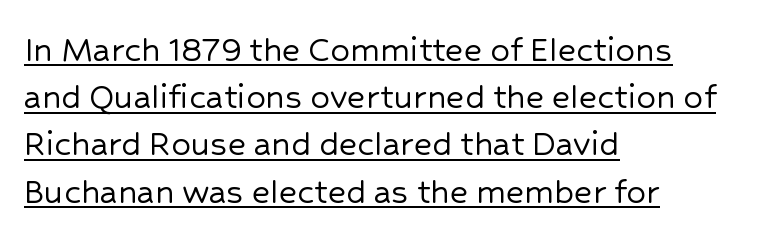
Q: Is the text italic (slanted)? A: No, it is upright.
Q: Is the typeface a serif or a sans-serif typeface? A: Sans-serif.
Q: Is the text underlined? A: Yes.
Q: How is the paragraph aligned? A: Left-aligned.
Q: Is the spacing between letters normal or unusually wide? A: Normal.
Q: Width (condensed, normal, or wide)? A: Normal.
Q: Stroke contrast? A: Low.
Q: x-height? A: Medium.
Q: Monospaced? A: No.
